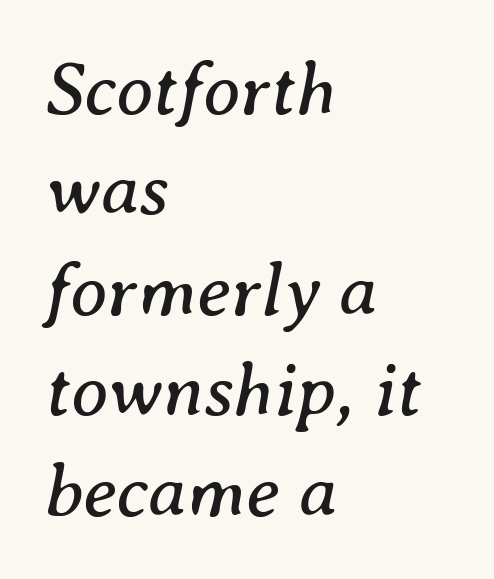
The image shows 75 px regular-weight serif type, italic (leaning right); set left-aligned, normal line spacing (1.34x), normal letter spacing, not underlined; medium stroke contrast and a medium x-height.
